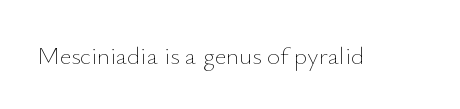
Q: Is the text bold? A: No.
Q: Is the text italic (slanted)? A: No, it is upright.
Q: Is the text underlined? A: No.
Q: Is the spacing between letters normal or unusually wide? A: Normal.
